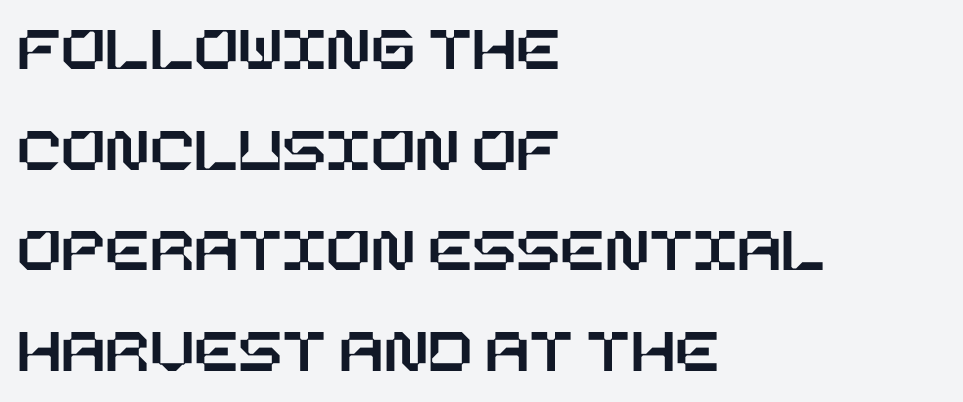
The tracking reads as untouched default to a designer's eye. The area under the type is left untouched. Notice how the stems are strictly vertical — no italics here. The designer left line spacing at the default.
